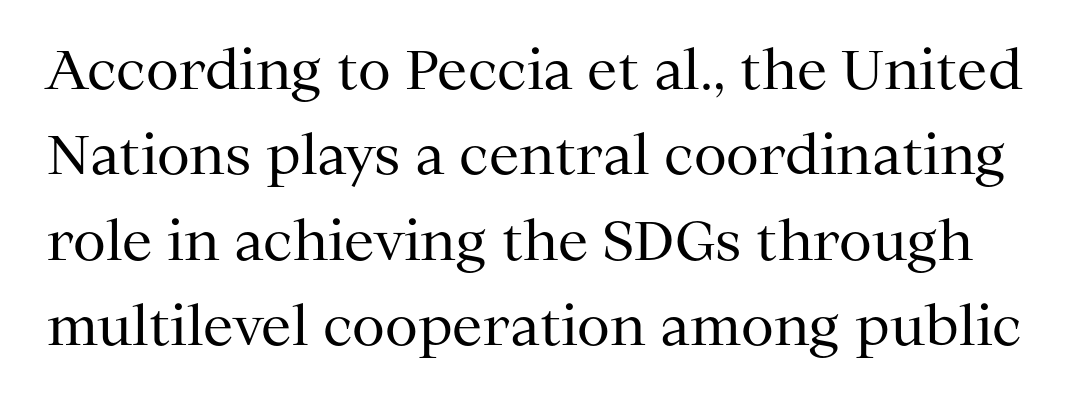
The image shows 54 px regular-weight serif type, upright; set normal line spacing (1.58x), normal letter spacing, not underlined; medium stroke contrast and a medium x-height.
